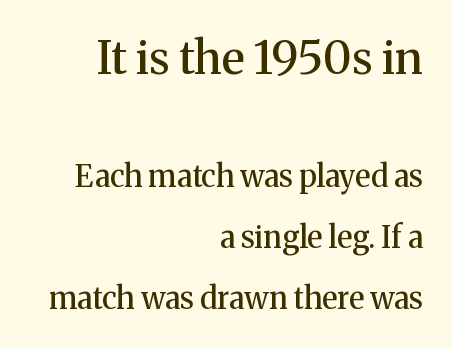
Q: Is the text bold? A: Semi-bold.
Q: Is the text italic (slanted)? A: No, it is upright.
Q: Is the typeface a serif or a sans-serif typeface? A: Serif.
Q: Is the text underlined? A: No.
Q: How is the paragraph aligned? A: Right-aligned.
Q: Is the spacing between letters normal or unusually wide? A: Normal.
Q: Is the spacing between lines tight, normal or loose? A: Loose.
Q: Which block of text is set in a larger size, the first (top) or the second (bottom)? A: The first (top) one.
Q: Width (condensed, normal, or wide)? A: Normal.
Q: Stroke contrast? A: Medium.
Q: x-height? A: Medium.
Q: Monospaced? A: No.
